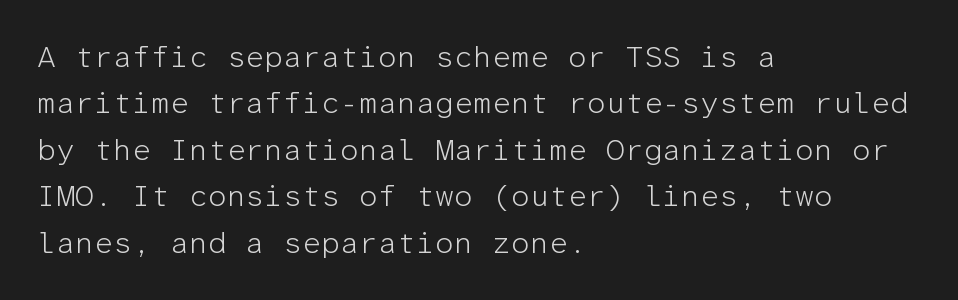
The image shows 30 px light sans-serif type, upright, monospaced; set left-aligned, normal line spacing (1.55x), normal letter spacing, not underlined; low stroke contrast and a medium x-height.
